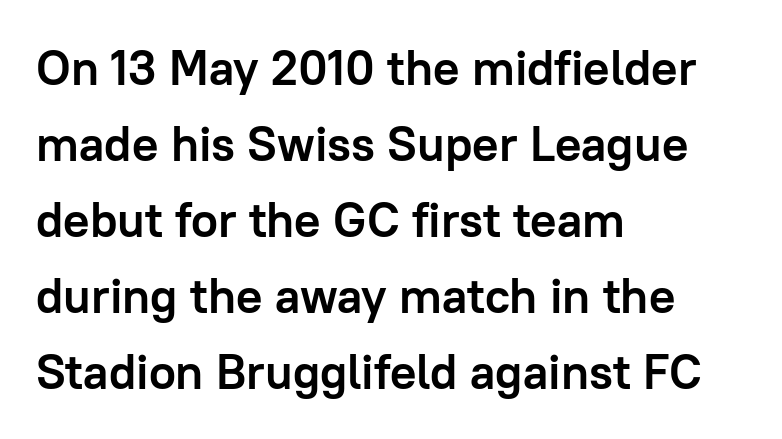
The area under the type is left untouched. The letters advance in unequal steps, a hallmark of proportional type. Does the copy run flush right? No — it runs flush left. In terms of posture, this sample is upright. Type style note: lacks serifs. Honestly, the letter spacing is just normal — you wouldn't notice it.
